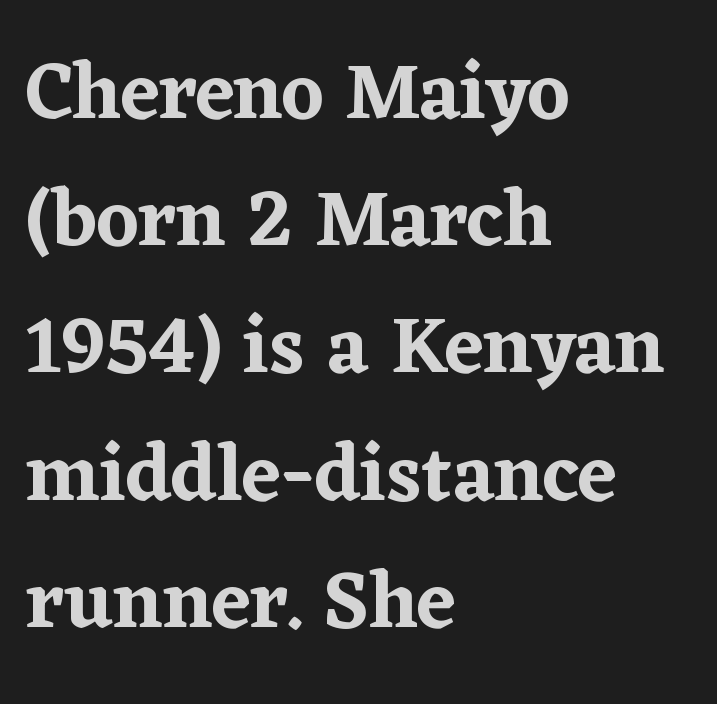
The image shows 80 px serif type, upright; set left-aligned, normal line spacing (1.59x), normal letter spacing, not underlined; low stroke contrast and a medium x-height.
